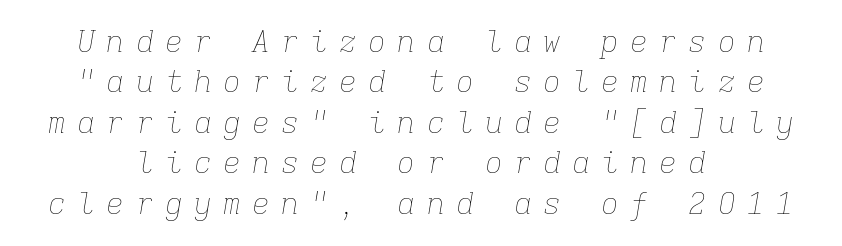
{"italic": "yes", "lean": "right", "slant_degrees": 9, "bold": "no", "weight": "thin", "width": "normal", "stroke_contrast": "low", "x_height": "medium", "monospaced": "yes", "underline": "no", "align": "center", "line_spacing": "normal", "line_spacing_ratio": 1.35, "letter_spacing": "wide", "letter_spacing_em": 0.37, "glyph_px": 30}
